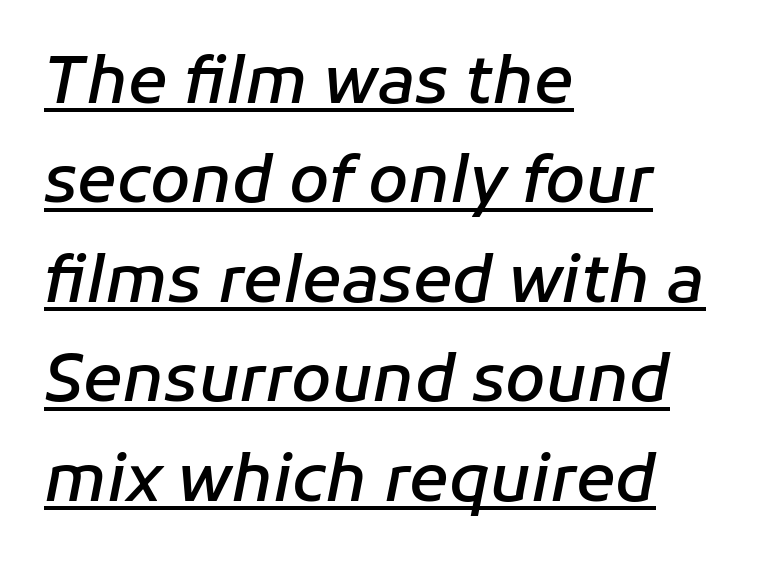
Q: Is the text bold? A: Semi-bold.
Q: Is the text italic (slanted)? A: Yes, it leans right by about 11 degrees.
Q: Is the text underlined? A: Yes.
Q: How is the paragraph aligned? A: Left-aligned.
Q: Is the spacing between letters normal or unusually wide? A: Normal.
Q: Is the spacing between lines tight, normal or loose? A: Normal.
Q: Width (condensed, normal, or wide)? A: Normal.
Q: Stroke contrast? A: Low.
Q: x-height? A: Medium.
Q: Monospaced? A: No.
